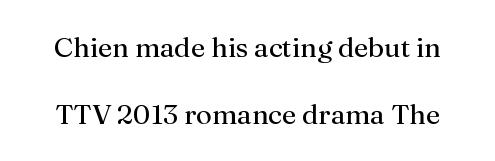
The image shows 28 px regular-weight serif type, upright; set loose line spacing (2.39x), normal letter spacing, not underlined; medium stroke contrast and a medium x-height.
